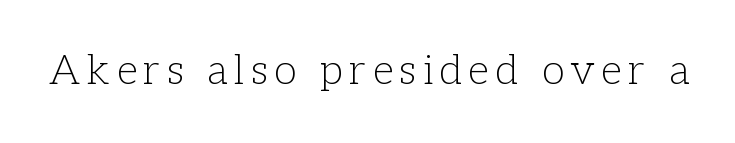
The image shows 41 px light serif type, upright; set not underlined; low stroke contrast and a medium x-height.
